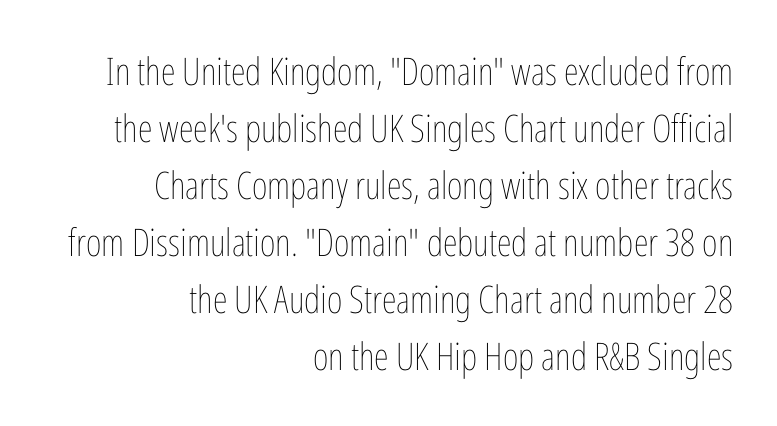
Q: Is the text bold? A: No.
Q: Is the text italic (slanted)? A: No, it is upright.
Q: Is the text underlined? A: No.
Q: How is the paragraph aligned? A: Right-aligned.
Q: Is the spacing between letters normal or unusually wide? A: Normal.
Q: Is the spacing between lines tight, normal or loose? A: Normal.
Q: Width (condensed, normal, or wide)? A: Condensed.
Q: Stroke contrast? A: Low.
Q: x-height? A: Medium.
Q: Monospaced? A: No.
